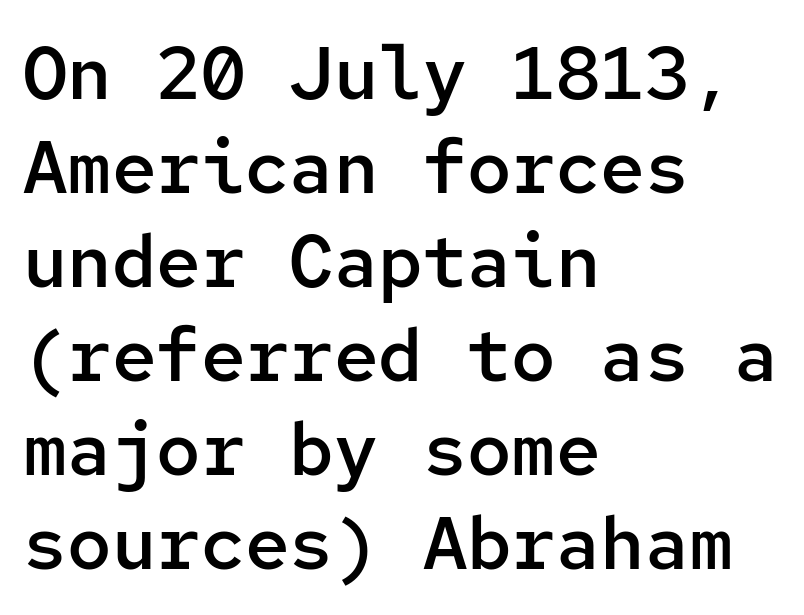
{"serif": "no", "italic": "no", "bold": "semi", "weight": "semibold", "width": "normal", "stroke_contrast": "low", "x_height": "medium", "monospaced": "yes", "underline": "no", "align": "left", "line_spacing": "normal", "line_spacing_ratio": 1.27, "letter_spacing": "normal", "letter_spacing_em": 0.0, "glyph_px": 74}
